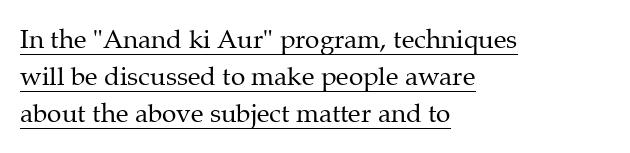
{"italic": "no", "bold": "no", "underline": "yes", "align": "left", "line_spacing": "normal", "line_spacing_ratio": 1.42, "letter_spacing": "normal", "letter_spacing_em": 0.0, "glyph_px": 26}
